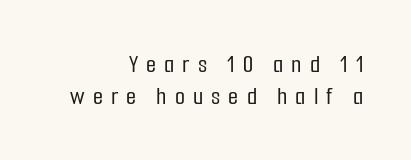
Q: Is the text italic (slanted)? A: No, it is upright.
Q: Is the text underlined? A: No.
Q: How is the paragraph aligned? A: Right-aligned.
Q: Is the spacing between letters normal or unusually wide? A: Unusually wide.
